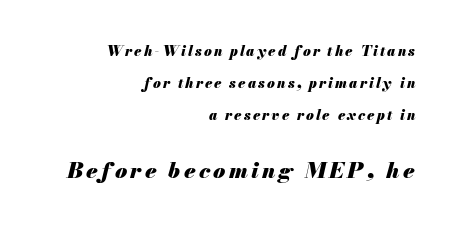
{"italic": "yes", "lean": "right", "slant_degrees": 13, "bold": "yes", "underline": "no", "align": "right", "line_spacing": "loose", "line_spacing_ratio": 2.28, "larger_block": "second", "size_ratio": 1.57, "glyph_px": 22}
